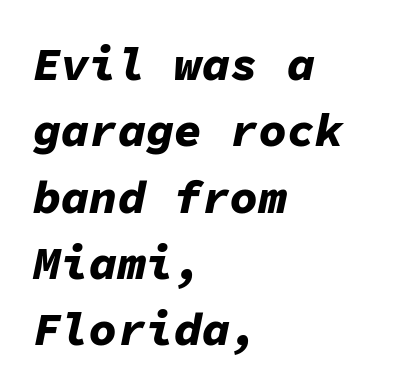
{"italic": "yes", "lean": "right", "slant_degrees": 11, "bold": "yes", "weight": "bold", "width": "normal", "stroke_contrast": "low", "x_height": "medium", "monospaced": "yes", "underline": "no", "align": "left", "line_spacing": "normal", "line_spacing_ratio": 1.41, "letter_spacing": "normal", "letter_spacing_em": 0.0, "glyph_px": 47}
